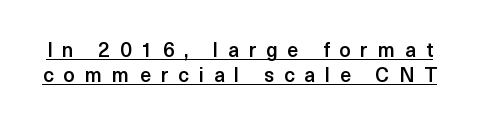
{"italic": "no", "bold": "semi", "underline": "yes", "line_spacing_ratio": 1.23, "letter_spacing": "wide", "letter_spacing_em": 0.49, "glyph_px": 20}
